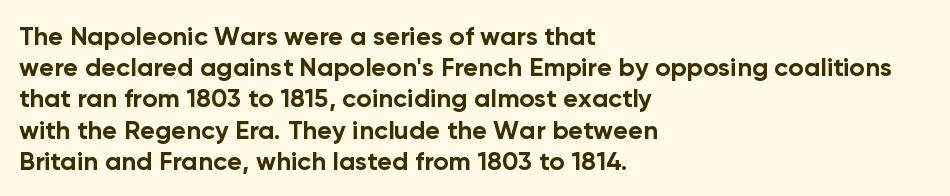
Q: Is the text bold? A: Yes.
Q: Is the text italic (slanted)? A: No, it is upright.
Q: Is the text underlined? A: No.
Q: How is the paragraph aligned? A: Left-aligned.
Q: Is the spacing between letters normal or unusually wide? A: Normal.
